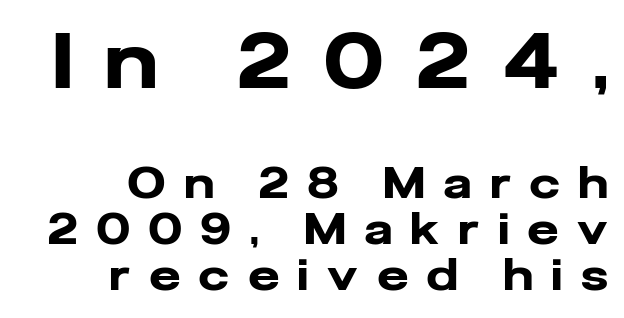
The image shows 76 px heavy sans-serif type, upright; set right-aligned, tight line spacing (1.06x), unusually wide letter spacing (+0.46 em), not underlined; the first (top) block is 1.77x larger; low stroke contrast and a medium x-height.
